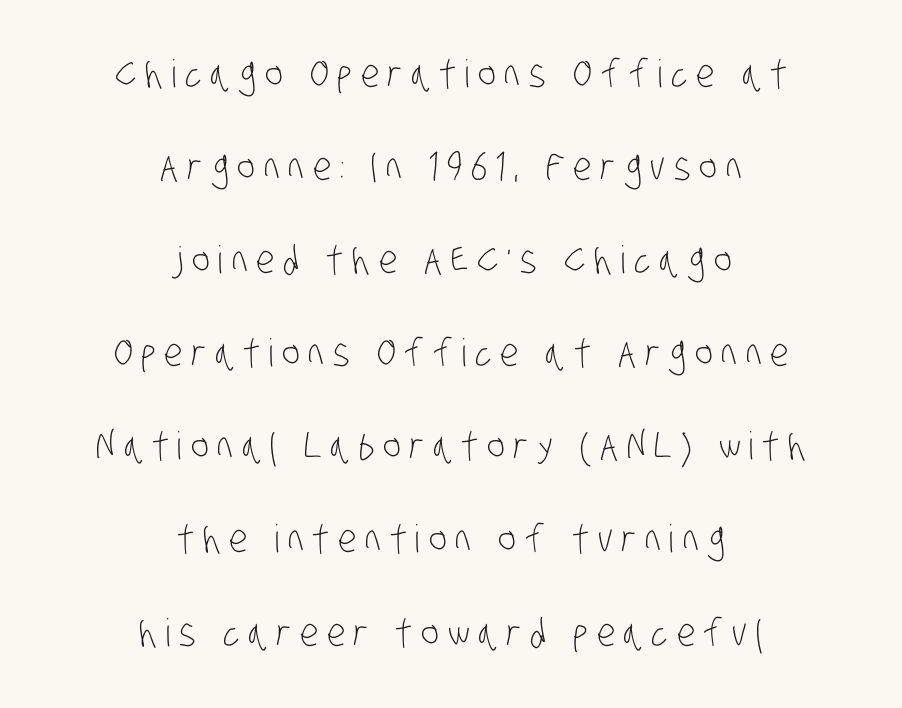
Q: Is the text bold? A: No.
Q: Is the typeface a serif or a sans-serif typeface? A: Sans-serif.
Q: Is the text underlined? A: No.
Q: How is the paragraph aligned? A: Centered.
Q: Is the spacing between letters normal or unusually wide? A: Unusually wide.
Q: Is the spacing between lines tight, normal or loose? A: Loose.
Q: Width (condensed, normal, or wide)? A: Condensed.
Q: Stroke contrast? A: Low.
Q: x-height? A: Large.
Q: Monospaced? A: No.
